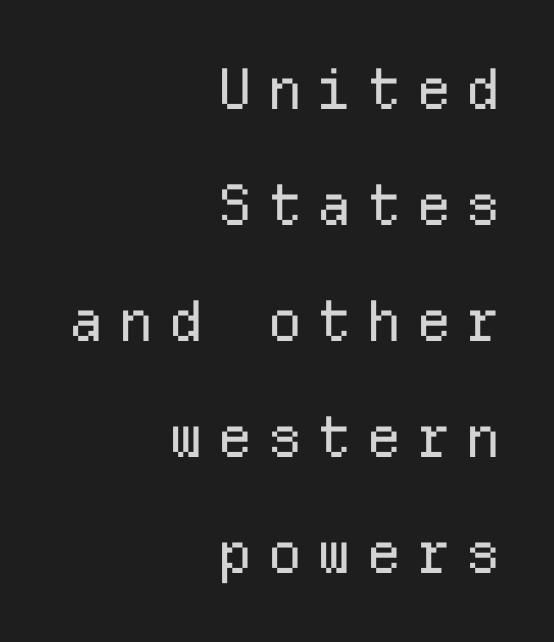
Q: Is the text bold? A: No.
Q: Is the text italic (slanted)? A: No, it is upright.
Q: Is the typeface a serif or a sans-serif typeface? A: Sans-serif.
Q: Is the text underlined? A: No.
Q: How is the paragraph aligned? A: Right-aligned.
Q: Is the spacing between letters normal or unusually wide? A: Unusually wide.
Q: Is the spacing between lines tight, normal or loose? A: Loose.
Q: Width (condensed, normal, or wide)? A: Normal.
Q: Stroke contrast? A: Low.
Q: x-height? A: Medium.
Q: Monospaced? A: Yes.
